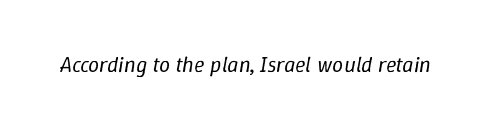
The image shows 22 px text type, italic (leaning right); set normal letter spacing, not underlined.
